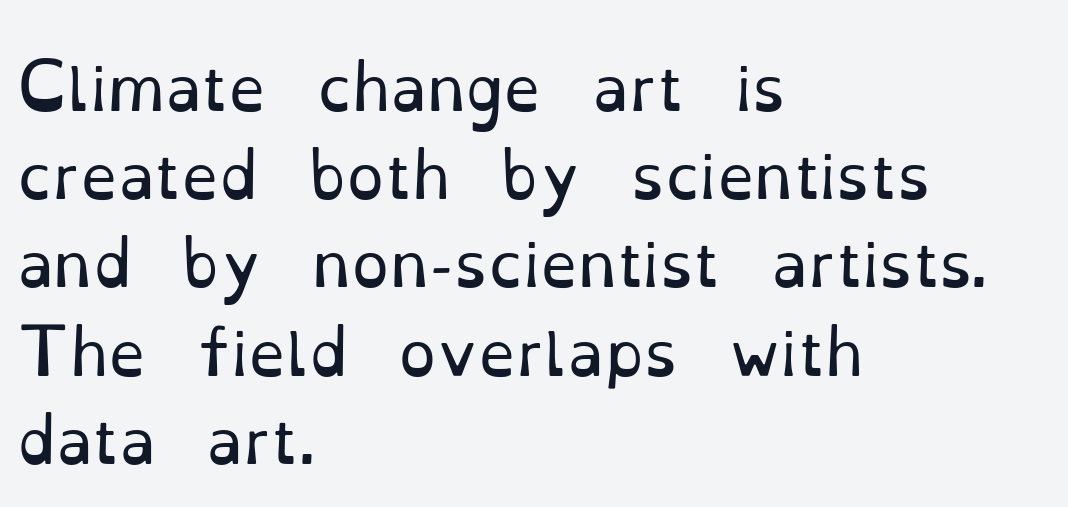
{"serif": "yes", "italic": "no", "bold": "no", "weight": "regular", "width": "normal", "stroke_contrast": "low", "x_height": "small", "monospaced": "no", "underline": "no", "align": "left", "line_spacing": "normal", "line_spacing_ratio": 1.47, "letter_spacing": "normal", "letter_spacing_em": 0.0, "glyph_px": 60}
